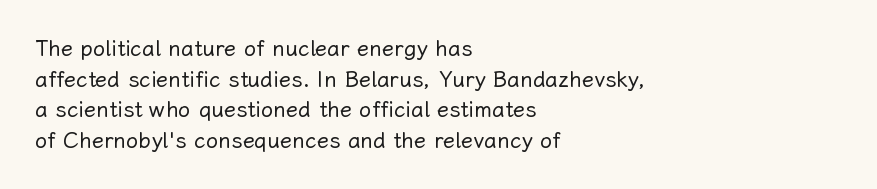
The image shows 22 px text type, upright; set left-aligned, normal line spacing (1.39x), normal letter spacing, not underlined.
